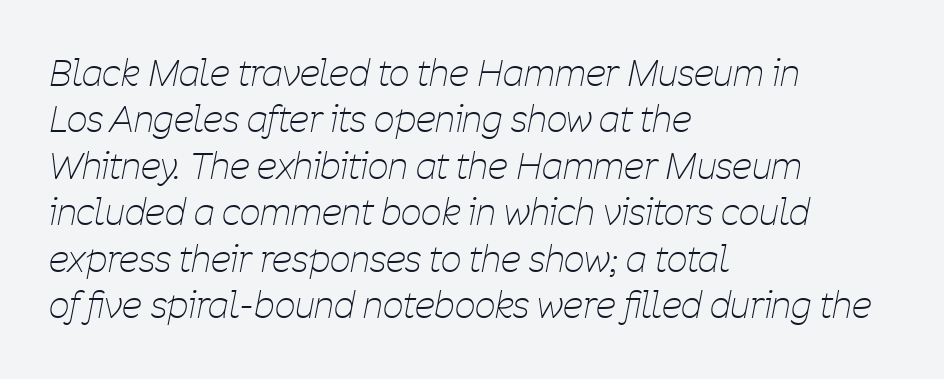
Summary of vertical rhythm: regular, with standard interline spacing. The passage shown is not bold in any degree. Designer's note — italics engaged. Beneath every word, the page is bare. Notice how the passage keeps a crisp vertical edge on the left only.
